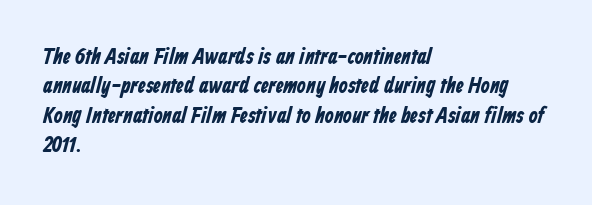
Q: Is the text bold? A: Yes.
Q: Is the text underlined? A: No.
Q: How is the paragraph aligned? A: Left-aligned.
Q: Is the spacing between letters normal or unusually wide? A: Normal.
Q: Is the spacing between lines tight, normal or loose? A: Normal.
